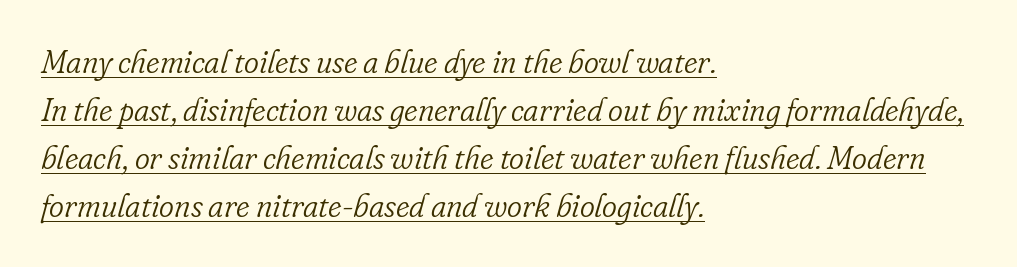
{"serif": "yes", "italic": "yes", "lean": "right", "slant_degrees": 16, "bold": "no", "weight": "light", "width": "normal", "stroke_contrast": "low", "x_height": "small", "monospaced": "no", "underline": "yes", "align": "left", "line_spacing": "normal", "line_spacing_ratio": 1.5, "letter_spacing": "normal", "letter_spacing_em": 0.0, "glyph_px": 32}
